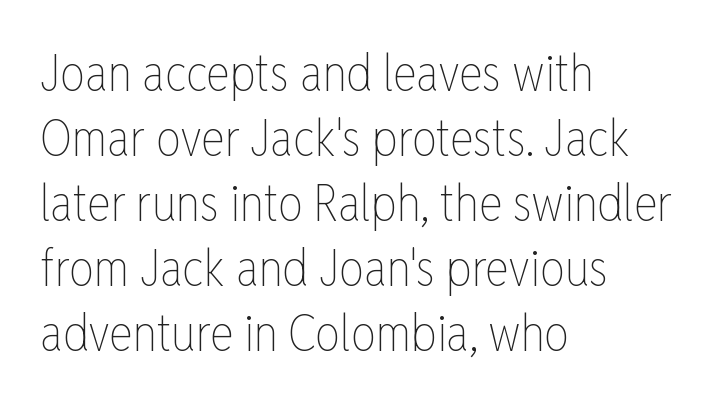
The image shows 50 px thin, condensed type, upright; set left-aligned, normal line spacing (1.3x), normal letter spacing, not underlined; low stroke contrast and a medium x-height.
